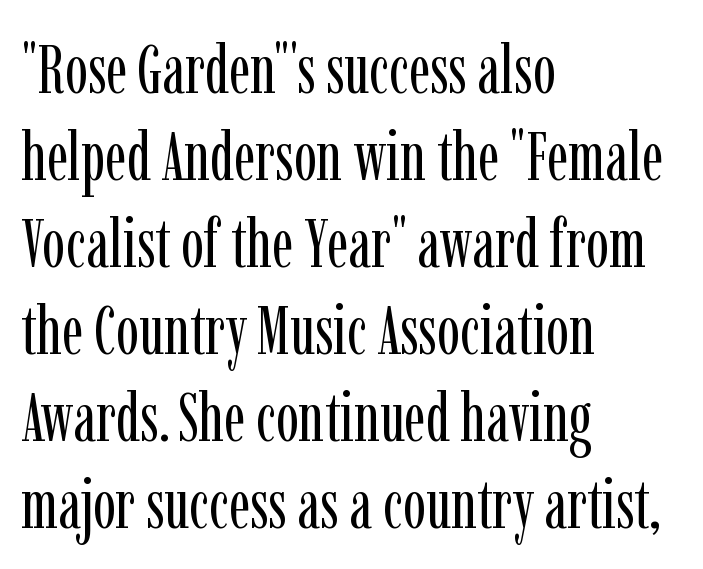
{"serif": "yes", "italic": "no", "bold": "no", "weight": "regular", "width": "condensed", "stroke_contrast": "low", "x_height": "medium", "monospaced": "no", "underline": "no", "align": "left", "line_spacing": "normal", "line_spacing_ratio": 1.28, "letter_spacing": "normal", "letter_spacing_em": 0.0, "glyph_px": 68}
